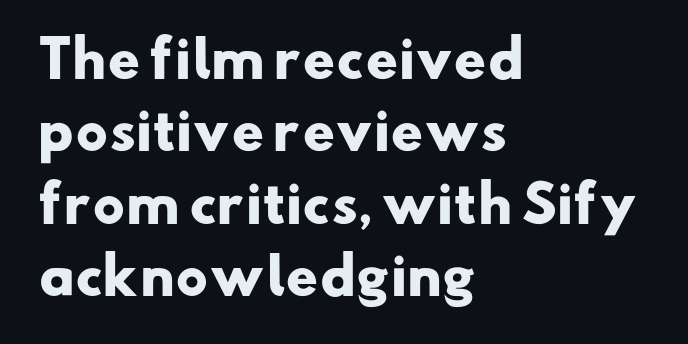
Q: Is the text bold? A: Yes.
Q: Is the typeface a serif or a sans-serif typeface? A: Sans-serif.
Q: Is the text underlined? A: No.
Q: How is the paragraph aligned? A: Left-aligned.
Q: Is the spacing between letters normal or unusually wide? A: Normal.
Q: Is the spacing between lines tight, normal or loose? A: Normal.
Q: Width (condensed, normal, or wide)? A: Wide.
Q: Stroke contrast? A: Low.
Q: x-height? A: Small.
Q: Monospaced? A: No.
